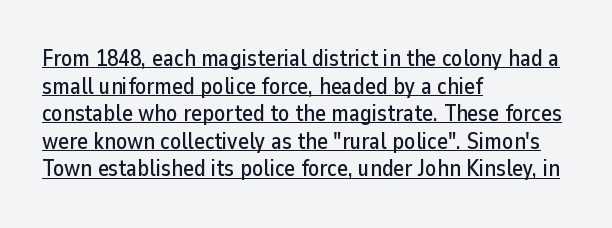
The image shows 23 px text type, upright; set left-aligned, line spacing 1.2x, normal letter spacing, underlined.
